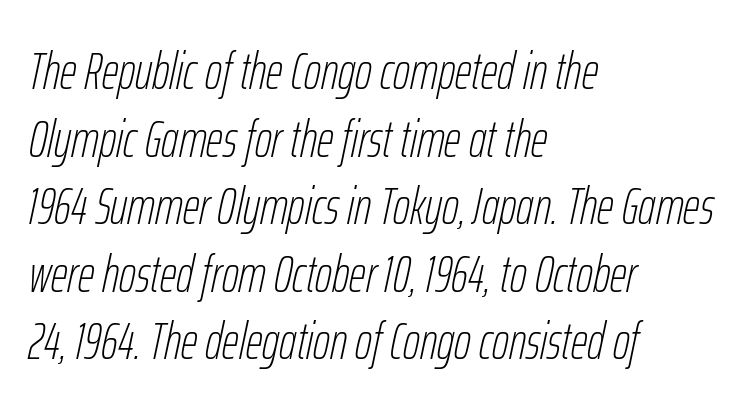
The image shows 52 px thin, condensed type, italic (leaning right); set left-aligned, normal line spacing (1.3x), normal letter spacing, not underlined; low stroke contrast and a medium x-height.
